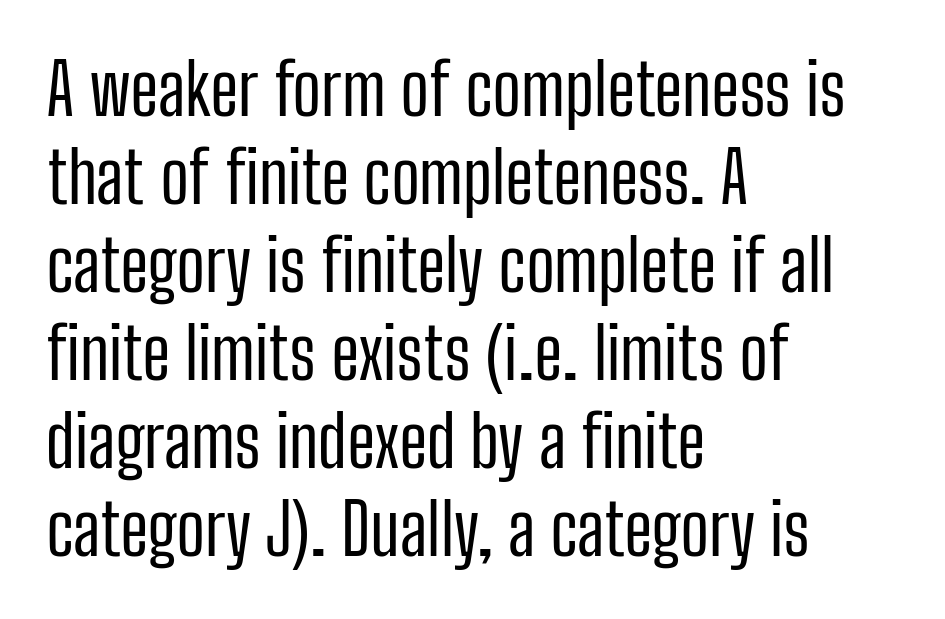
Which margin do the lines hug? The left one — the right edge is uneven. Character widths vary here, with narrow letters taking less room than wide ones. Every character sits straight up, as roman type does. In terms of letterspacing, this is plain default setting. Each stroke keeps to a modest, everyday thickness or less.
